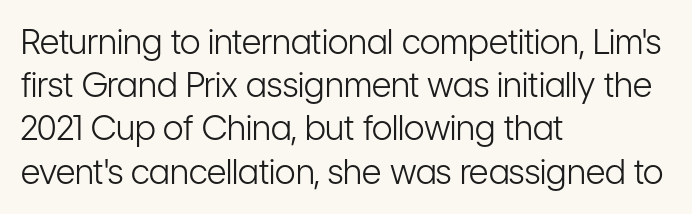
{"serif": "no", "italic": "no", "bold": "no", "weight": "light", "width": "condensed", "stroke_contrast": "low", "x_height": "medium", "monospaced": "no", "underline": "no", "align": "left", "line_spacing": "normal", "line_spacing_ratio": 1.27, "letter_spacing": "normal", "letter_spacing_em": 0.0, "glyph_px": 34}
